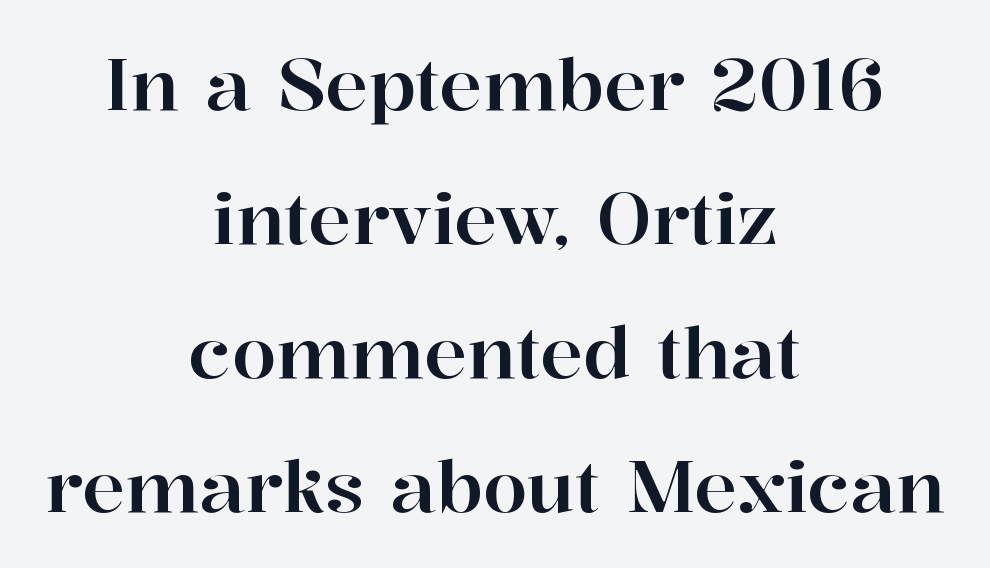
{"serif": "yes", "italic": "no", "width": "normal", "stroke_contrast": "high", "x_height": "medium", "monospaced": "no", "underline": "no", "align": "center", "line_spacing_ratio": 1.86, "letter_spacing": "normal", "letter_spacing_em": 0.0, "glyph_px": 72}
